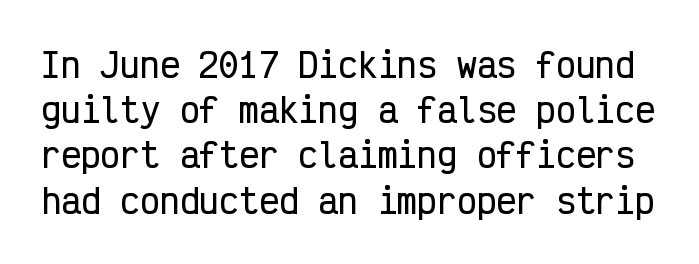
{"serif": "no", "italic": "no", "width": "condensed", "stroke_contrast": "low", "x_height": "medium", "monospaced": "yes", "underline": "no", "line_spacing": "normal", "line_spacing_ratio": 1.37, "letter_spacing": "normal", "letter_spacing_em": 0.0, "glyph_px": 33}
